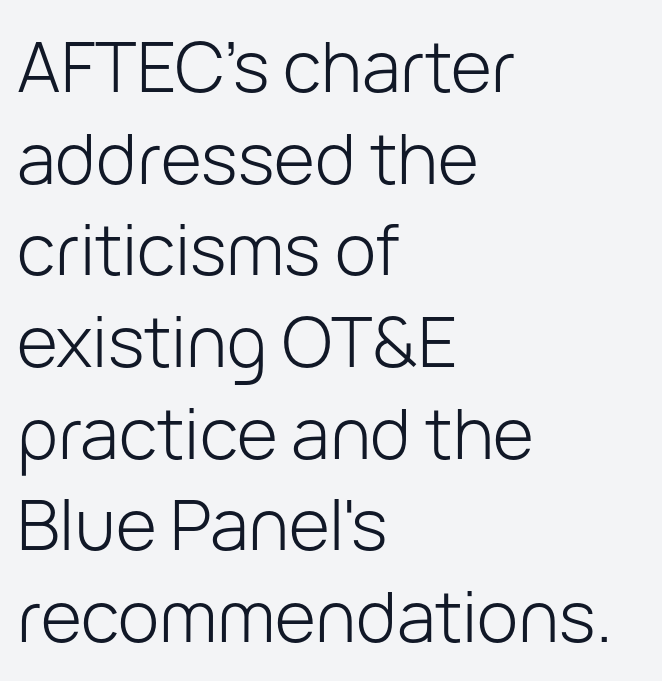
{"serif": "no", "italic": "no", "bold": "no", "weight": "light", "width": "normal", "stroke_contrast": "low", "x_height": "medium", "monospaced": "no", "underline": "no", "align": "left", "line_spacing": "normal", "line_spacing_ratio": 1.31, "letter_spacing": "normal", "letter_spacing_em": 0.0, "glyph_px": 70}
